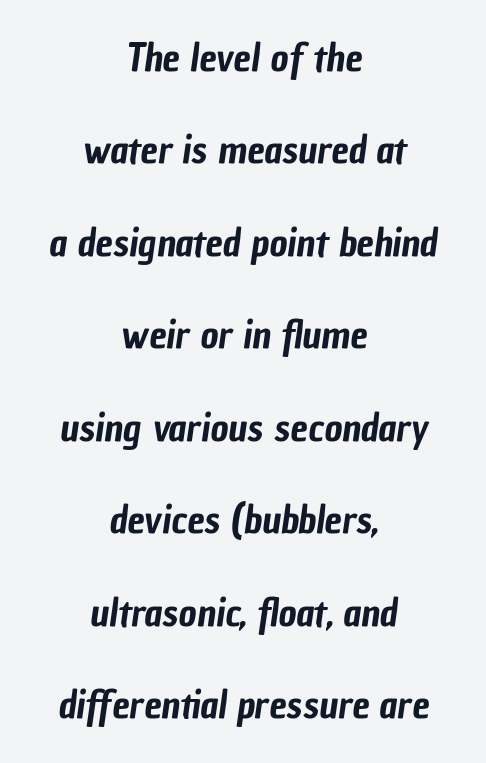
{"serif": "no", "width": "condensed", "stroke_contrast": "low", "x_height": "medium", "monospaced": "no", "underline": "no", "align": "center", "line_spacing": "loose", "line_spacing_ratio": 2.37, "letter_spacing": "normal", "letter_spacing_em": 0.0, "glyph_px": 39}
